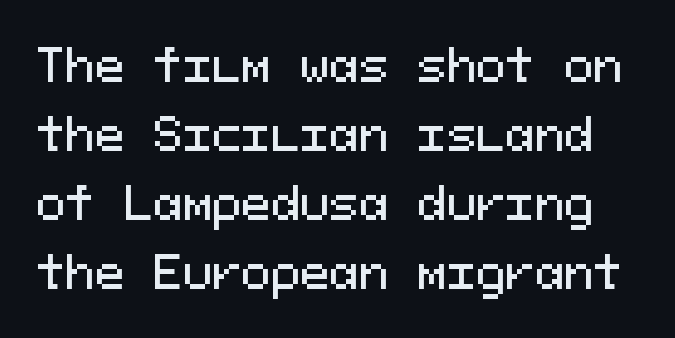
Has an underline been added? It has not. What stands out about the letter spacing? Nothing — it is the standard amount. Nope, no serifs anywhere on these letters. Each letter, wide or thin by design, is forced into the same width here. A roman cut, with each character standing at attention.
